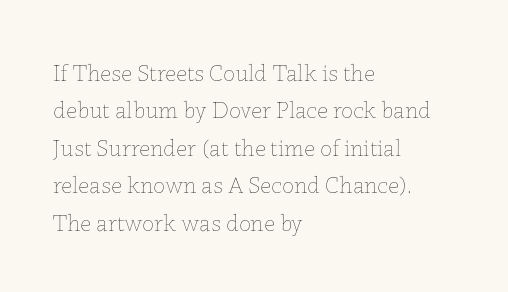
The image shows 24 px text type, upright; set left-aligned, normal line spacing (1.56x), normal letter spacing, not underlined.
